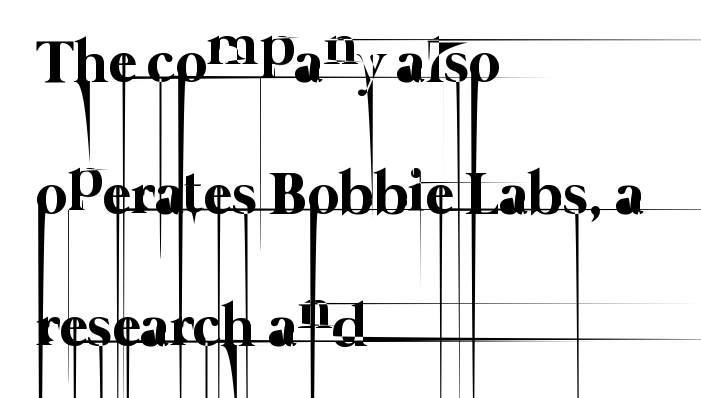
The image shows 61 px thin type; set left-aligned, loose line spacing (2.16x), normal letter spacing, not underlined; low stroke contrast and a medium x-height.
